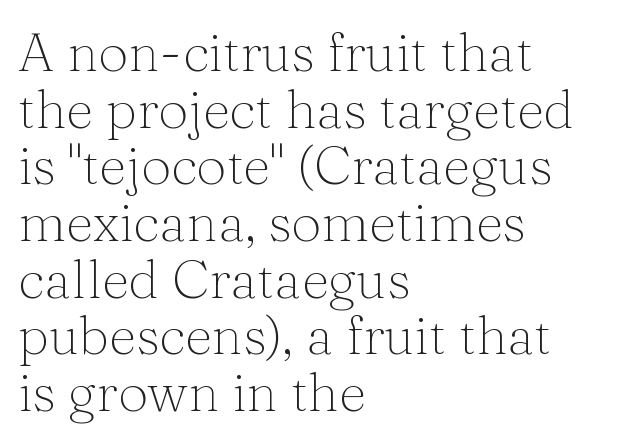
The image shows 54 px thin serif type, upright; set left-aligned, tight line spacing (1.05x), normal letter spacing, not underlined; medium stroke contrast and a medium x-height.
